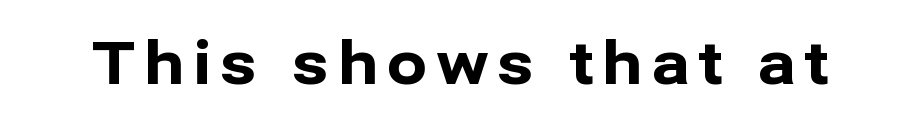
The image shows 60 px bold sans-serif type, upright; set not underlined; low stroke contrast and a medium x-height.
